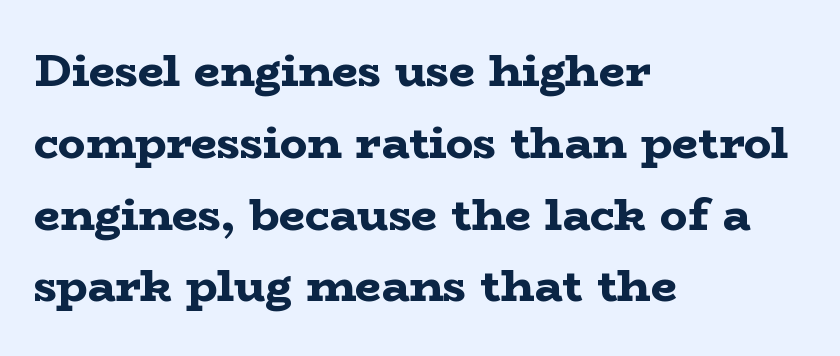
The image shows 46 px bold, wide serif type, upright; set left-aligned, normal line spacing (1.56x), normal letter spacing, not underlined; low stroke contrast and a medium x-height.
